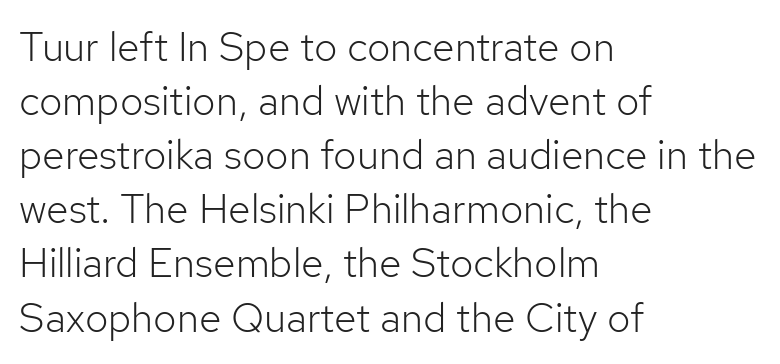
The image shows 41 px light sans-serif type, upright; set left-aligned, normal line spacing (1.32x), normal letter spacing, not underlined; low stroke contrast and a medium x-height.
